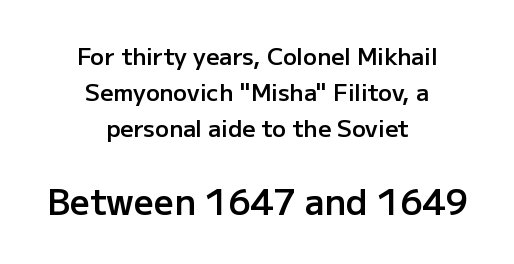
Serifs: no, the terminals of the letterforms are clean. Every row of glyphs is offset so its center matches the block's center. Leading matches the norm, producing a regular column. Between these two stacked blocks, the lower one wins on size. Unlike italic type, these characters show no tilt at all.
